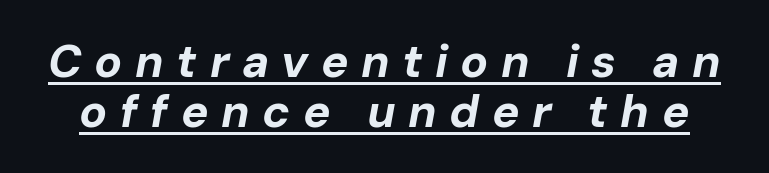
Q: Is the text bold? A: Yes.
Q: Is the text italic (slanted)? A: Yes, it leans right by about 10 degrees.
Q: Is the text underlined? A: Yes.
Q: Is the spacing between letters normal or unusually wide? A: Unusually wide.
Q: Is the spacing between lines tight, normal or loose? A: Tight.
Q: Width (condensed, normal, or wide)? A: Normal.
Q: Stroke contrast? A: Low.
Q: x-height? A: Medium.
Q: Monospaced? A: No.
